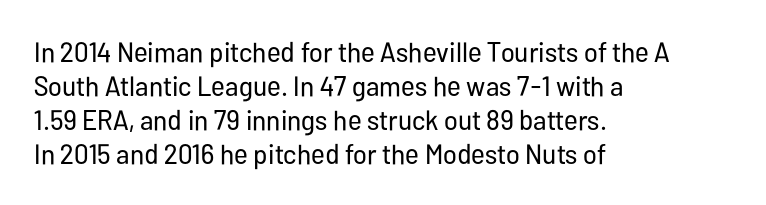
The words here are not underlined. Tracking value appears to be zero — textbook default spacing. The letters carry no serifs — their stems end cleanly without finishing strokes. Summary of weight: not heavy and not bold.
